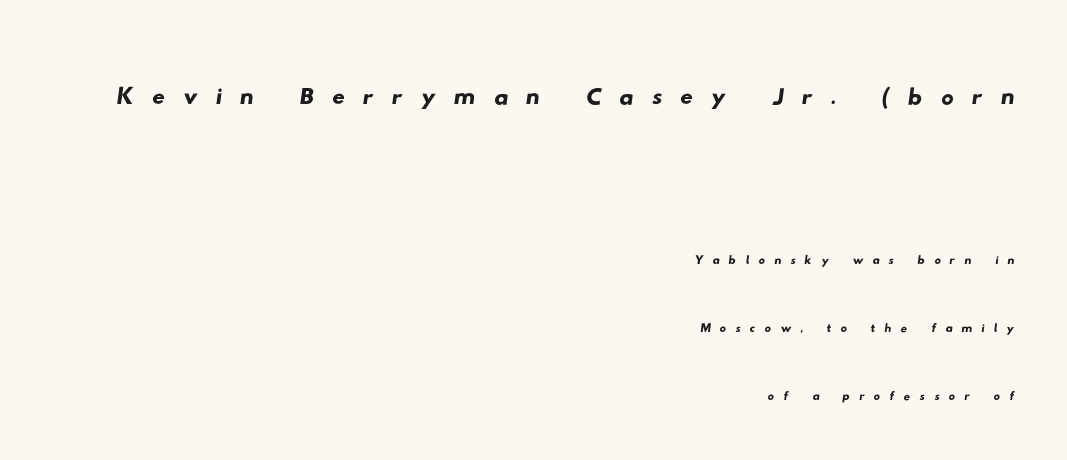
Tracking value appears strongly positive — letters spread wide. Widely set lines give the paragraph a tall, airy silhouette. The face used here appears at its bigger size in the upper chunk. Bare-footed words on every line. Reading down the block, your eye finds every line finishing at a fixed right position. Varying glyph widths throughout — classic text-font behaviour.
